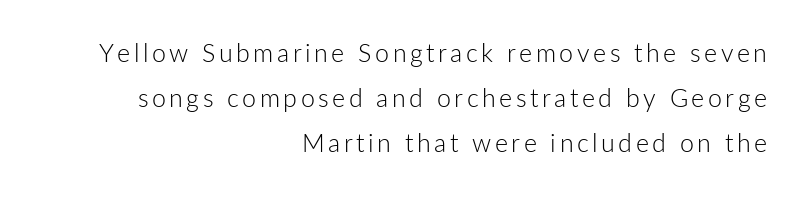
Q: Is the text bold? A: No.
Q: Is the text italic (slanted)? A: No, it is upright.
Q: Is the text underlined? A: No.
Q: How is the paragraph aligned? A: Right-aligned.
